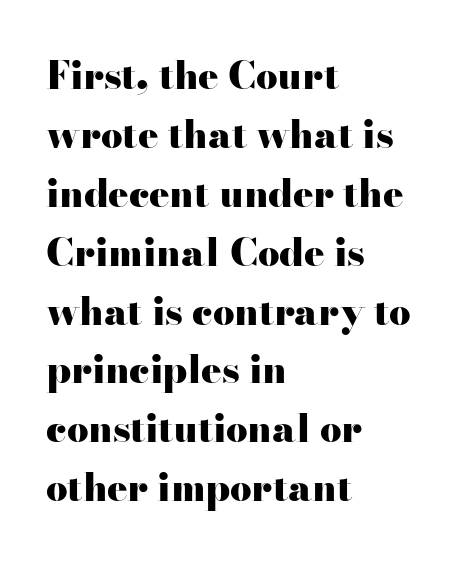
{"serif": "yes", "italic": "no", "bold": "yes", "weight": "heavy", "width": "wide", "stroke_contrast": "high", "x_height": "small", "monospaced": "no", "underline": "no", "align": "left", "line_spacing": "normal", "line_spacing_ratio": 1.55, "letter_spacing": "normal", "letter_spacing_em": 0.0, "glyph_px": 38}
